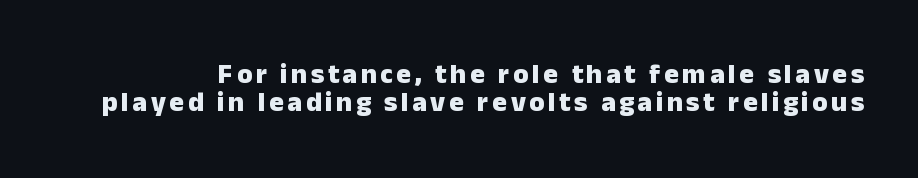
{"serif": "no", "italic": "no", "bold": "yes", "weight": "heavy", "width": "normal", "stroke_contrast": "low", "x_height": "medium", "monospaced": "no", "underline": "no", "line_spacing": "tight", "line_spacing_ratio": 1.01, "glyph_px": 28}
